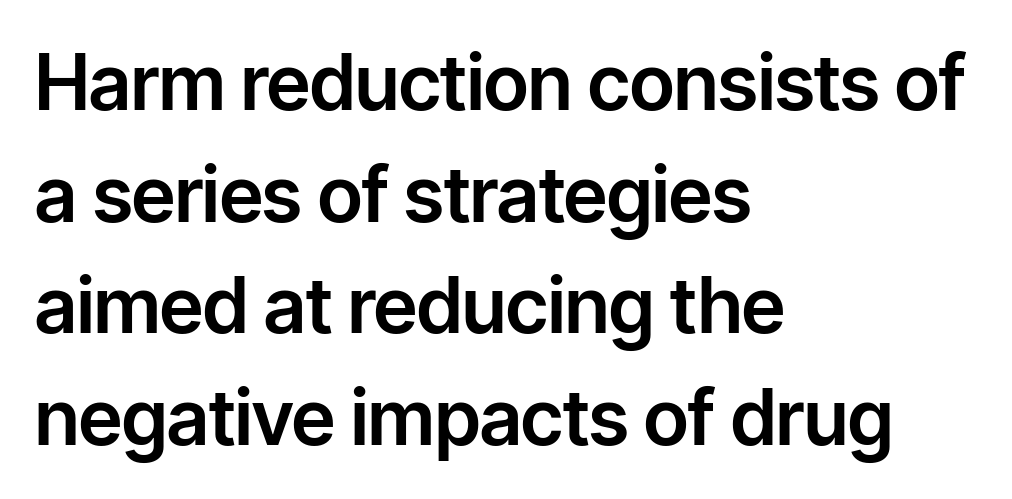
{"serif": "no", "italic": "no", "width": "normal", "stroke_contrast": "low", "x_height": "medium", "monospaced": "no", "underline": "no", "align": "left", "line_spacing": "normal", "line_spacing_ratio": 1.45, "letter_spacing": "normal", "letter_spacing_em": 0.0, "glyph_px": 77}
